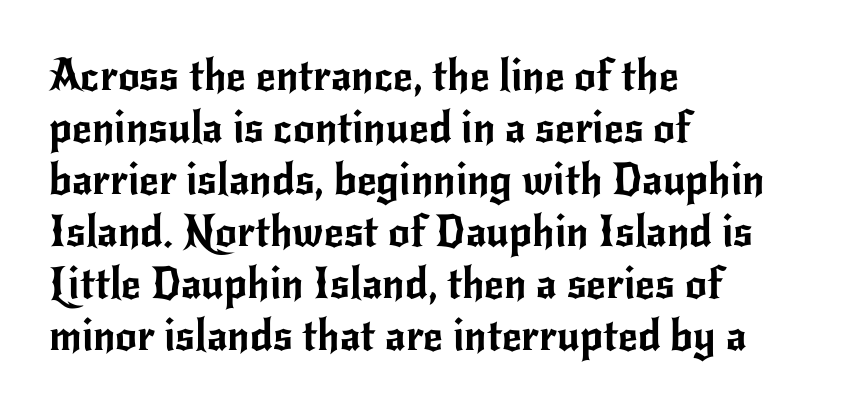
Every character sits straight up, as roman type does. Only glyphs here, with clear space below each row. The letters advance in unequal steps, a hallmark of proportional type. The type family on display is of the sans-serif kind. These lines keep a tight, regular rhythm from letter to letter. Line beginnings align vertically; line endings do not.
